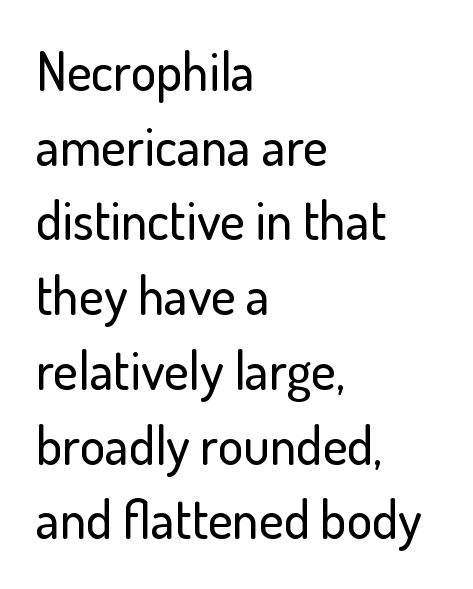
Q: Is the text italic (slanted)? A: No, it is upright.
Q: Is the typeface a serif or a sans-serif typeface? A: Sans-serif.
Q: Is the text underlined? A: No.
Q: How is the paragraph aligned? A: Left-aligned.
Q: Is the spacing between letters normal or unusually wide? A: Normal.
Q: Is the spacing between lines tight, normal or loose? A: Normal.
Q: Width (condensed, normal, or wide)? A: Normal.
Q: Stroke contrast? A: Low.
Q: x-height? A: Small.
Q: Monospaced? A: No.
